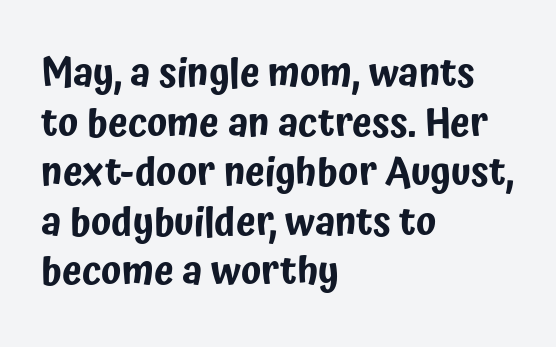
{"serif": "no", "italic": "no", "width": "condensed", "stroke_contrast": "low", "x_height": "medium", "monospaced": "no", "underline": "no", "align": "left", "line_spacing_ratio": 1.24, "letter_spacing": "normal", "letter_spacing_em": 0.0, "glyph_px": 40}
